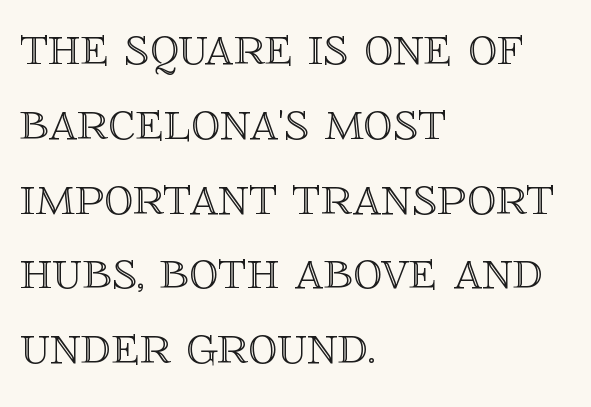
Q: Is the text italic (slanted)? A: No, it is upright.
Q: Is the text underlined? A: No.
Q: How is the paragraph aligned? A: Left-aligned.
Q: Is the spacing between letters normal or unusually wide? A: Normal.
Q: Is the spacing between lines tight, normal or loose? A: Normal.
Q: Width (condensed, normal, or wide)? A: Normal.
Q: x-height? A: Large.
Q: Monospaced? A: No.
